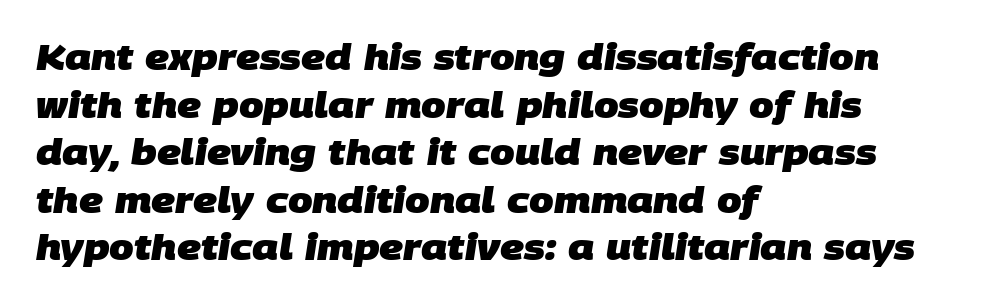
Q: Is the text bold? A: Yes.
Q: Is the typeface a serif or a sans-serif typeface? A: Sans-serif.
Q: Is the text underlined? A: No.
Q: How is the paragraph aligned? A: Left-aligned.
Q: Is the spacing between letters normal or unusually wide? A: Normal.
Q: Is the spacing between lines tight, normal or loose? A: Normal.
Q: Width (condensed, normal, or wide)? A: Normal.
Q: Stroke contrast? A: Low.
Q: x-height? A: Large.
Q: Monospaced? A: No.
